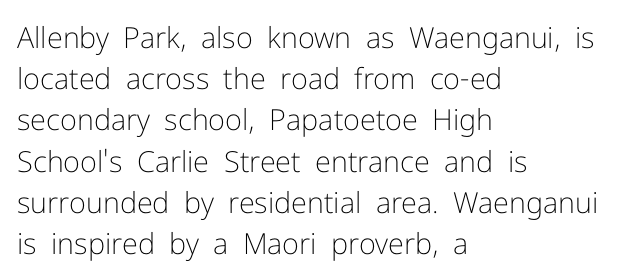
The image shows 29 px light sans-serif type, upright; set left-aligned, normal line spacing (1.42x), normal letter spacing, not underlined; low stroke contrast and a medium x-height.
